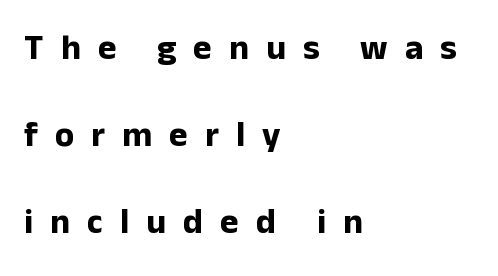
Q: Is the text bold? A: Yes.
Q: Is the text italic (slanted)? A: No, it is upright.
Q: Is the typeface a serif or a sans-serif typeface? A: Sans-serif.
Q: Is the text underlined? A: No.
Q: How is the paragraph aligned? A: Left-aligned.
Q: Is the spacing between letters normal or unusually wide? A: Unusually wide.
Q: Is the spacing between lines tight, normal or loose? A: Loose.
Q: Width (condensed, normal, or wide)? A: Normal.
Q: Stroke contrast? A: Low.
Q: x-height? A: Medium.
Q: Monospaced? A: No.
